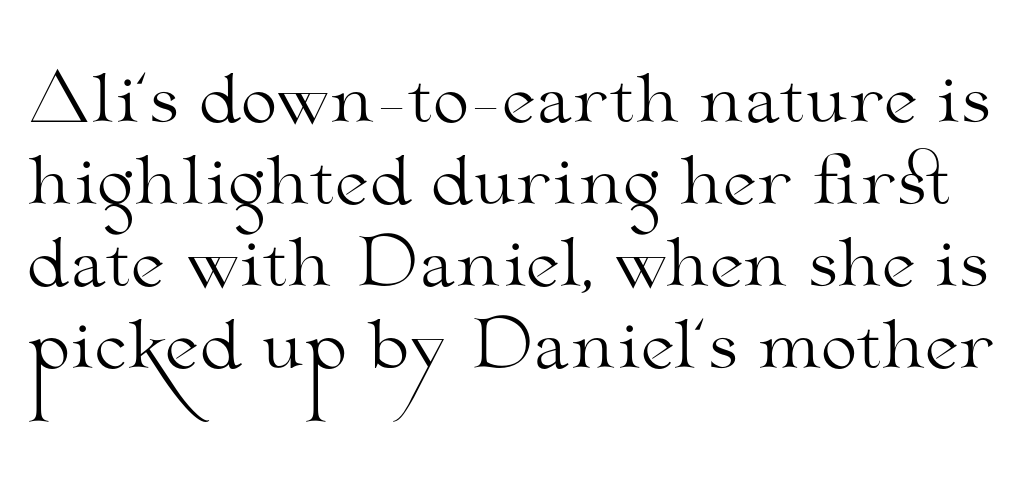
The image shows 66 px light, wide serif type, upright; set line spacing 1.24x, normal letter spacing, not underlined; medium stroke contrast and a small x-height.
